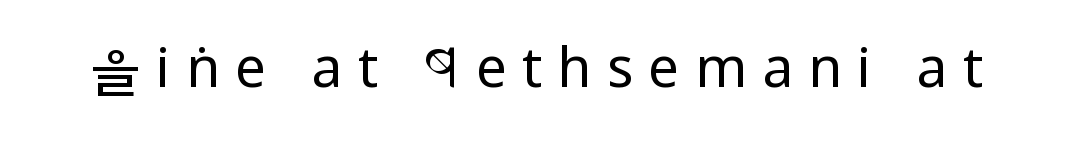
The image shows 55 px regular-weight, condensed sans-serif type, upright; set unusually wide letter spacing (+0.28 em), not underlined; low stroke contrast and a large x-height.
